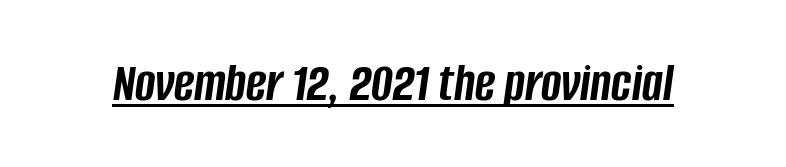
The image shows 55 px semibold, condensed type, italic (leaning right); set normal letter spacing, underlined; low stroke contrast and a large x-height.
